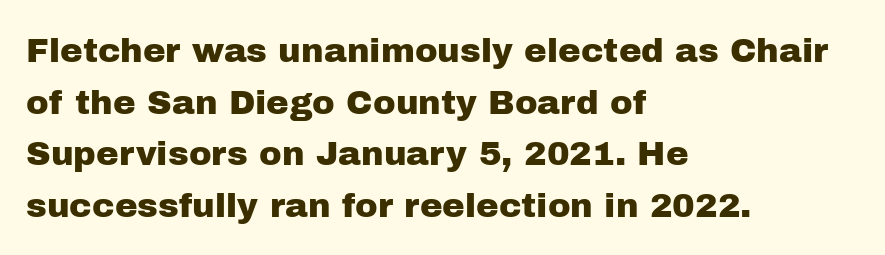
Note the varied advance widths — an 'i' is clearly narrower than an 'm'. The words here are not underlined. Students, note that the glyphs here touch the page at normal intervals. Classification — sans serif. The ragged edge is on the right, which tells us the setting is flush left.
